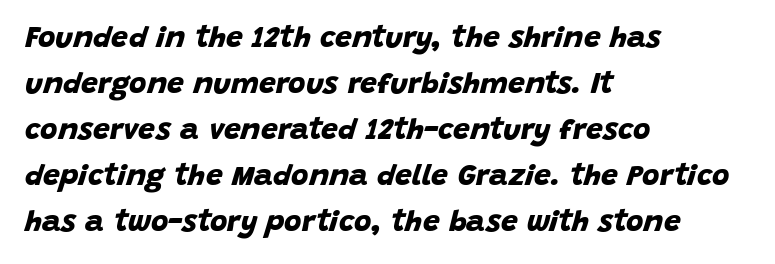
The image shows 30 px bold sans-serif type; set left-aligned, normal line spacing (1.53x), normal letter spacing, not underlined; low stroke contrast and a large x-height.
